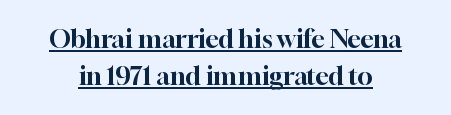
The image shows 25 px text type, upright; set normal line spacing (1.5x), normal letter spacing, underlined.
